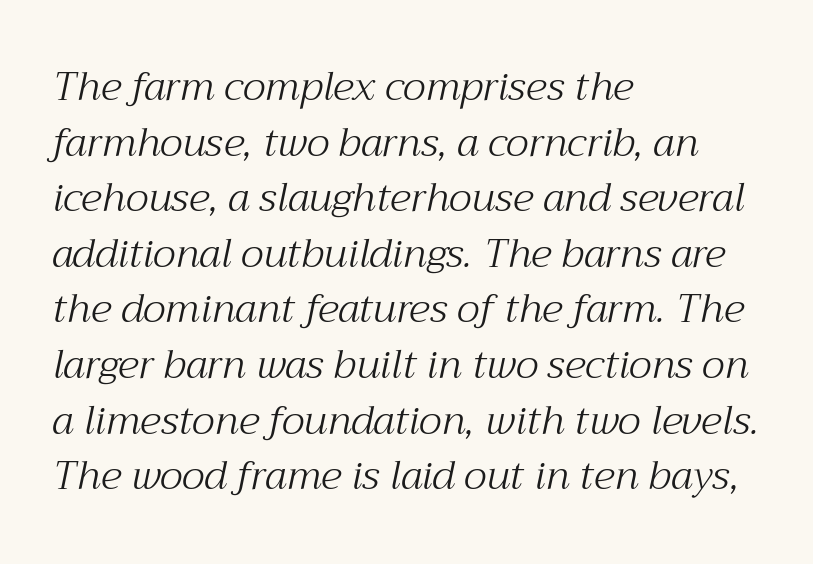
The image shows 40 px light serif type, italic (leaning right); set left-aligned, normal line spacing (1.39x), normal letter spacing, not underlined; medium stroke contrast and a medium x-height.
